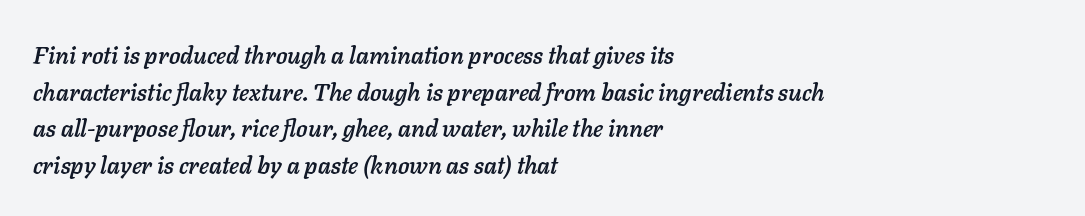
The image shows 24 px text type, italic (leaning right); set left-aligned, normal line spacing (1.53x), normal letter spacing, not underlined.
